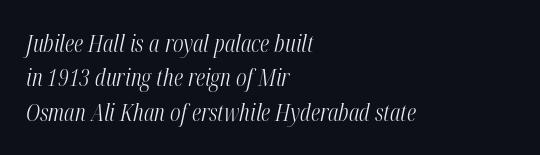
The image shows 24 px text type, italic (leaning right); set left-aligned, normal line spacing (1.43x), normal letter spacing, not underlined.
